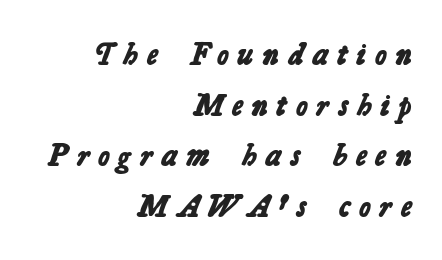
Q: Is the text bold? A: Yes.
Q: Is the typeface a serif or a sans-serif typeface? A: Sans-serif.
Q: Is the text underlined? A: No.
Q: How is the paragraph aligned? A: Right-aligned.
Q: Is the spacing between letters normal or unusually wide? A: Unusually wide.
Q: Is the spacing between lines tight, normal or loose? A: Normal.
Q: Width (condensed, normal, or wide)? A: Normal.
Q: Stroke contrast? A: Low.
Q: x-height? A: Medium.
Q: Monospaced? A: No.
